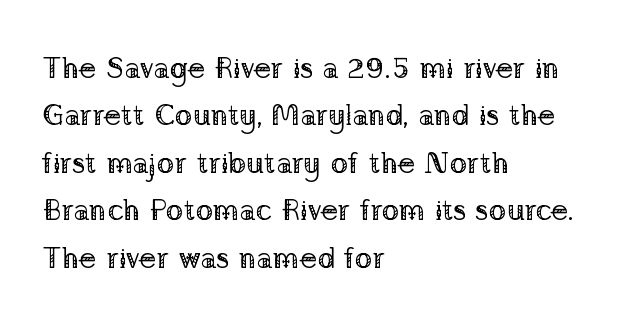
A typesetter would mark this as roman, not italic. Glyph-to-glyph distance matches everyday printed text. No letter is thick-stroked: the sample isn't bold. Vertical spacing — default.
